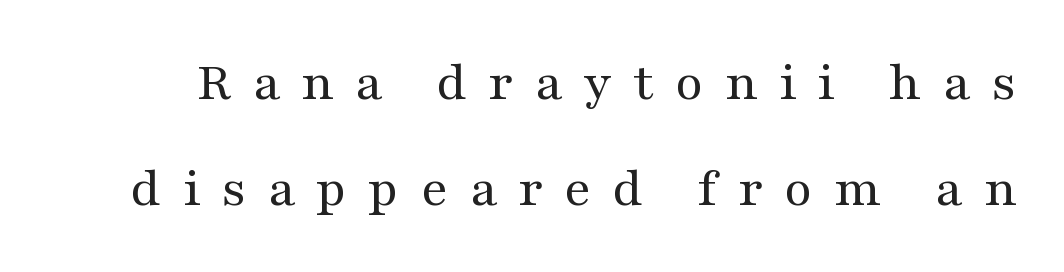
The image shows 57 px regular-weight, wide serif type, upright; set line spacing 1.86x, unusually wide letter spacing (+0.37 em), not underlined; medium stroke contrast and a medium x-height.
